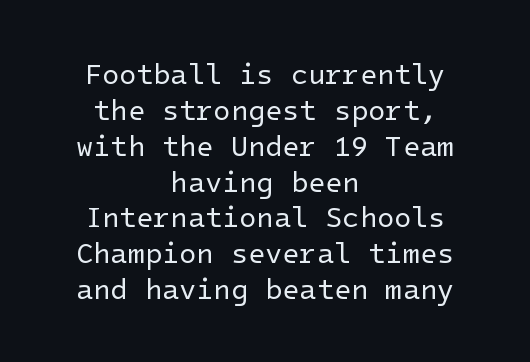
The image shows 28 px regular-weight sans-serif type, upright; set centered, normal line spacing (1.28x), normal letter spacing, not underlined; low stroke contrast and a medium x-height.
